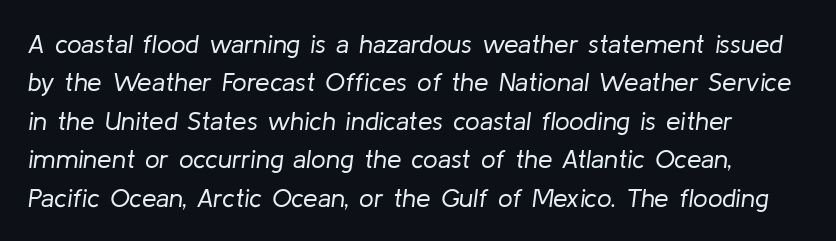
{"italic": "yes", "lean": "right", "slant_degrees": 8, "bold": "no", "underline": "no", "line_spacing": "normal", "line_spacing_ratio": 1.48, "letter_spacing": "normal", "letter_spacing_em": 0.0, "glyph_px": 26}
